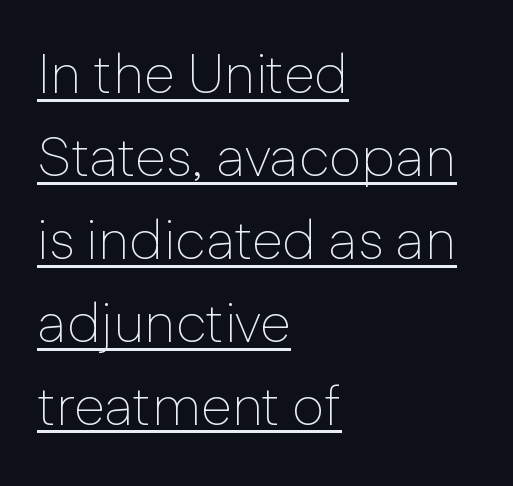
Ordinary non-slanted type is in use. I'd call this a sans setting — the letters go barefoot. The specimen includes a rule beneath the text block's lines. Default kerning and tracking; the words read as compact shapes. Stroke mass is kept to a normal reading level or below.
